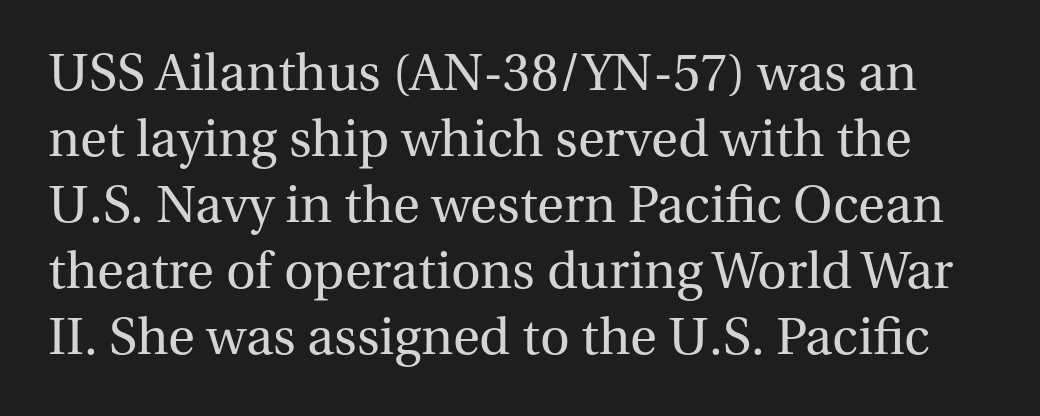
{"serif": "yes", "italic": "no", "bold": "no", "weight": "regular", "width": "normal", "stroke_contrast": "medium", "x_height": "medium", "monospaced": "no", "underline": "no", "line_spacing_ratio": 1.2, "letter_spacing": "normal", "letter_spacing_em": 0.0, "glyph_px": 55}
